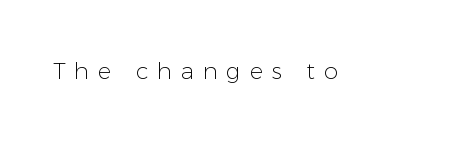
Q: Is the text bold? A: No.
Q: Is the text italic (slanted)? A: No, it is upright.
Q: Is the text underlined? A: No.
Q: Is the spacing between letters normal or unusually wide? A: Unusually wide.
